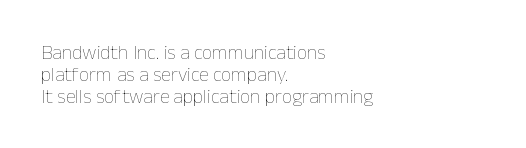
The image shows 20 px text type, upright; set left-aligned, tight line spacing (1.09x), normal letter spacing, not underlined.
